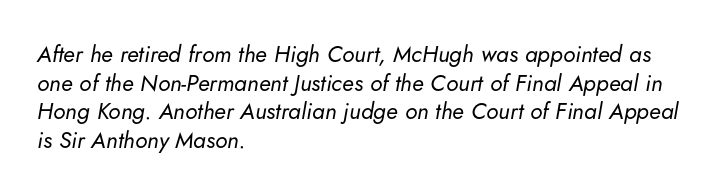
{"italic": "yes", "lean": "right", "slant_degrees": 5, "bold": "no", "underline": "no", "align": "left", "line_spacing_ratio": 1.24, "letter_spacing": "normal", "letter_spacing_em": 0.0, "glyph_px": 23}
